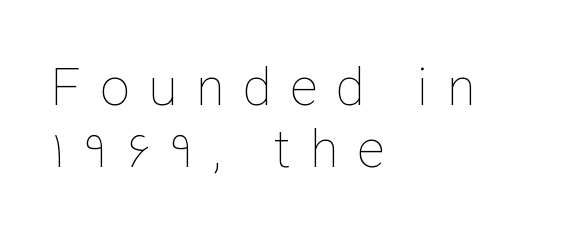
The image shows 52 px thin type, upright; set left-aligned, line spacing 1.19x, unusually wide letter spacing (+0.37 em), not underlined; low stroke contrast and a medium x-height.
